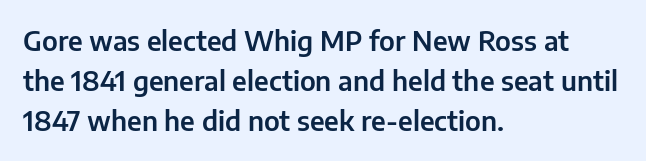
Summary of vertical rhythm: regular, with standard interline spacing. No italicization has been applied; the sample stays upright. One-word summary of the alignment: left. The line texture is even and compact thanks to regular tracking. The space directly below the letters is spotless.
